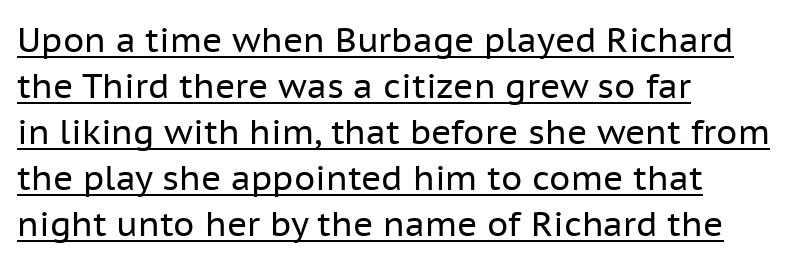
{"serif": "no", "italic": "no", "bold": "no", "weight": "regular", "width": "normal", "stroke_contrast": "low", "x_height": "medium", "monospaced": "no", "underline": "yes", "align": "left", "line_spacing": "normal", "line_spacing_ratio": 1.35, "letter_spacing": "normal", "letter_spacing_em": 0.0, "glyph_px": 34}
